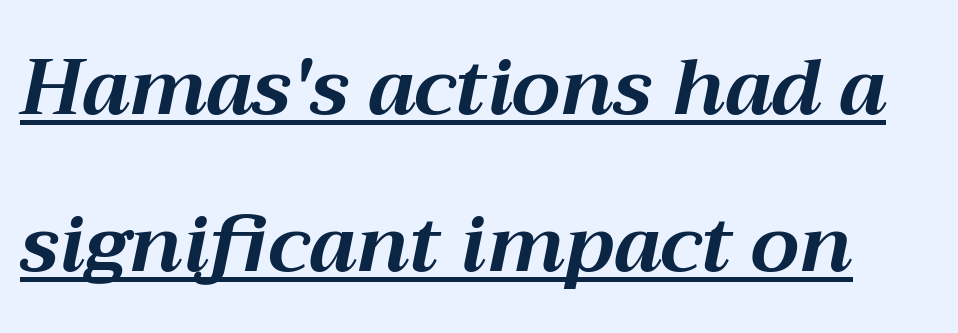
Q: Is the text bold? A: Yes.
Q: Is the text italic (slanted)? A: Yes, it leans right by about 12 degrees.
Q: Is the text underlined? A: Yes.
Q: Is the spacing between letters normal or unusually wide? A: Normal.
Q: Is the spacing between lines tight, normal or loose? A: Loose.
Q: Width (condensed, normal, or wide)? A: Normal.
Q: Stroke contrast? A: Medium.
Q: x-height? A: Medium.
Q: Monospaced? A: No.
